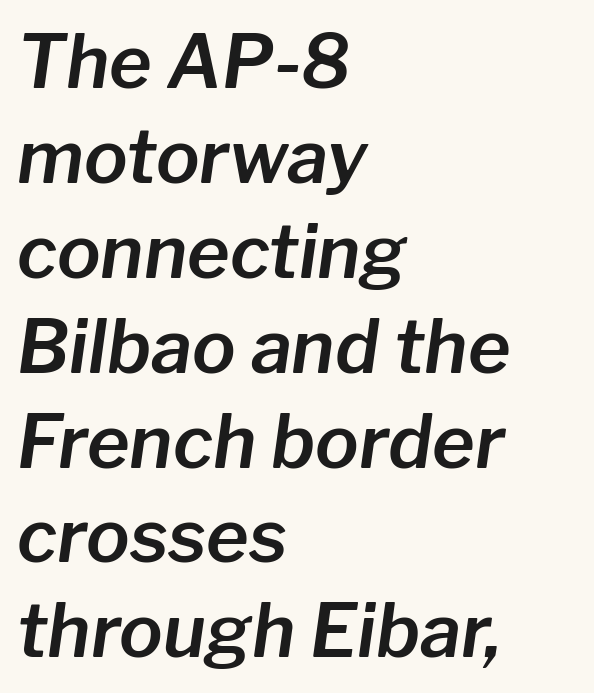
{"italic": "yes", "lean": "right", "slant_degrees": 8, "width": "normal", "stroke_contrast": "low", "x_height": "medium", "monospaced": "no", "underline": "no", "align": "left", "line_spacing": "normal", "line_spacing_ratio": 1.3, "letter_spacing": "normal", "letter_spacing_em": 0.0, "glyph_px": 73}
